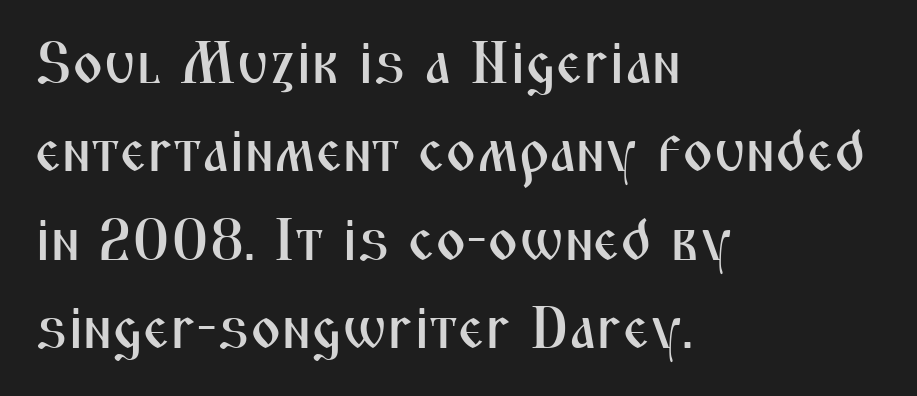
Q: Is the text italic (slanted)? A: No, it is upright.
Q: Is the typeface a serif or a sans-serif typeface? A: Sans-serif.
Q: Is the text underlined? A: No.
Q: How is the paragraph aligned? A: Left-aligned.
Q: Is the spacing between letters normal or unusually wide? A: Normal.
Q: Is the spacing between lines tight, normal or loose? A: Normal.
Q: Width (condensed, normal, or wide)? A: Condensed.
Q: Stroke contrast? A: Medium.
Q: x-height? A: Medium.
Q: Monospaced? A: No.
